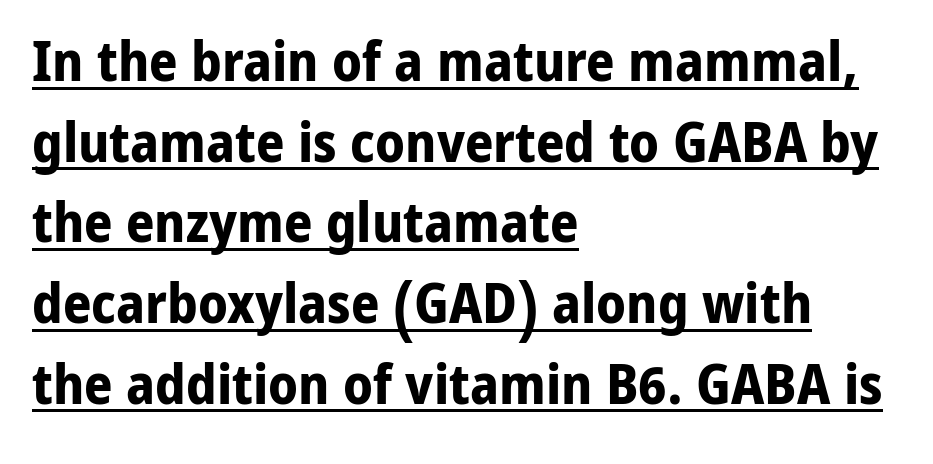
This block has exactly the height ordinary leading produces. Alignment: flush left. This is the regular roman posture of the typeface. Beneath each row of characters lies a ruled line. Inter-character spacing is left at the font's built-in metrics.
